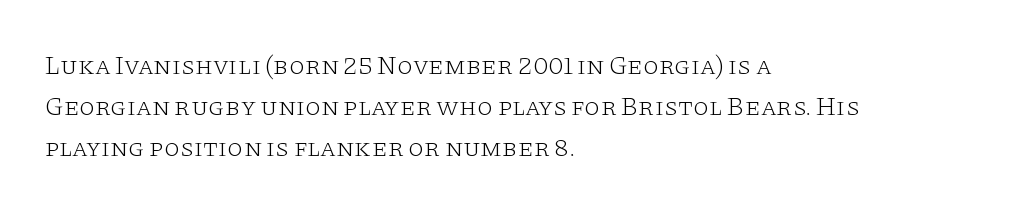
{"italic": "no", "bold": "no", "underline": "no", "align": "left", "line_spacing": "normal", "line_spacing_ratio": 1.58, "letter_spacing": "normal", "letter_spacing_em": 0.0, "glyph_px": 26}
